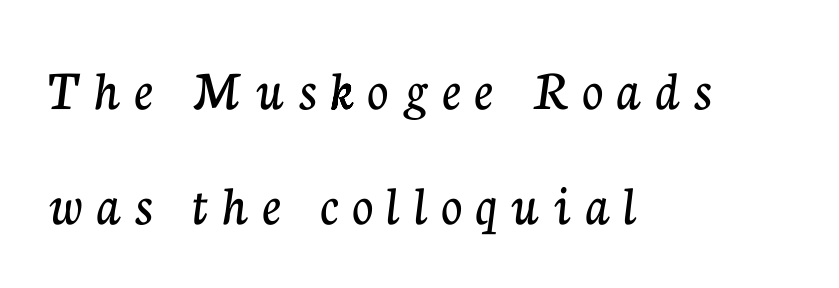
{"serif": "yes", "width": "normal", "stroke_contrast": "low", "x_height": "medium", "monospaced": "no", "underline": "no", "align": "left", "line_spacing": "loose", "line_spacing_ratio": 1.99, "letter_spacing": "wide", "letter_spacing_em": 0.25, "glyph_px": 58}
